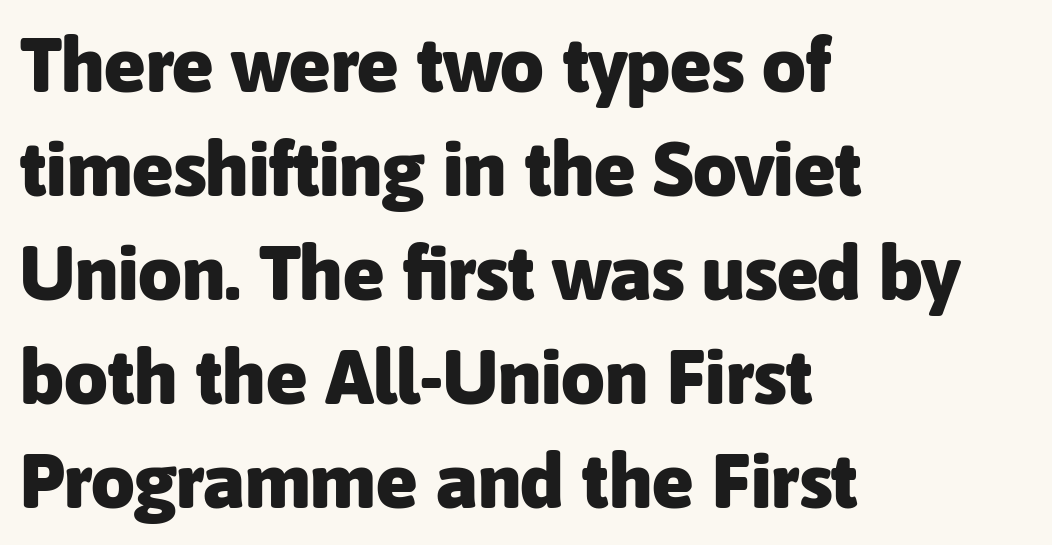
{"serif": "no", "italic": "no", "bold": "yes", "weight": "heavy", "width": "normal", "stroke_contrast": "low", "x_height": "medium", "monospaced": "no", "underline": "no", "align": "left", "line_spacing": "normal", "line_spacing_ratio": 1.35, "letter_spacing": "normal", "letter_spacing_em": 0.0, "glyph_px": 77}
